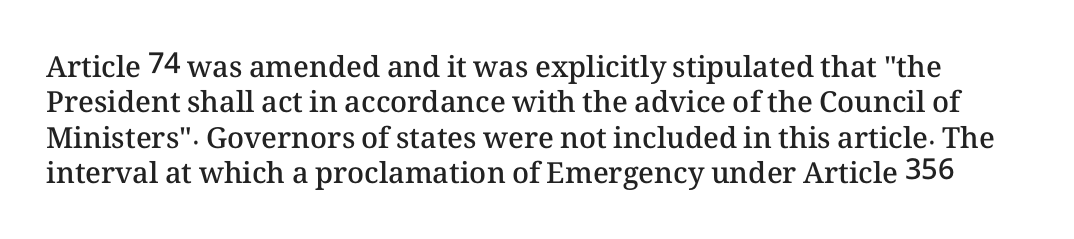
Every stem runs plumb, perpendicular to the baseline. Do the characters align in a grid? No, the font is proportional. There is no visible air inserted between adjacent glyphs. Lines of text with bare space underneath.
